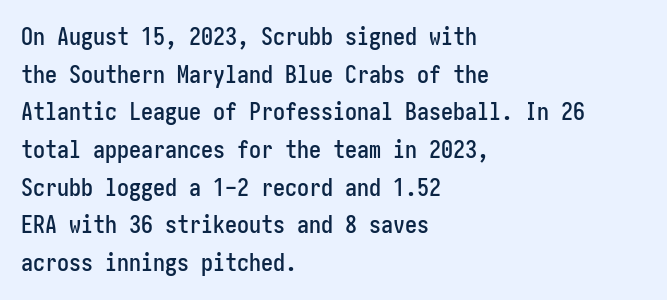
Students, observe: this is what conventionally led text looks like. When letters stand straight like this, we call the style roman or upright. Horizontally, the lines are justified to the leading edge only. The type is set solid horizontally, with unmodified tracking. The baseline area is clear.
